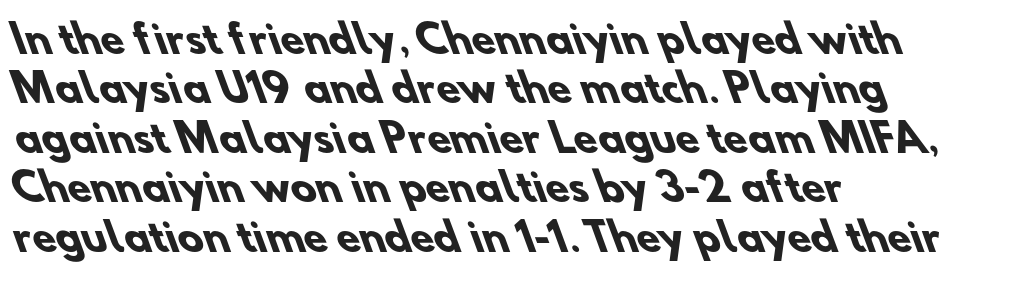
The image shows 38 px heavy sans-serif type; set left-aligned, normal line spacing (1.3x), normal letter spacing, not underlined; low stroke contrast and a small x-height.
